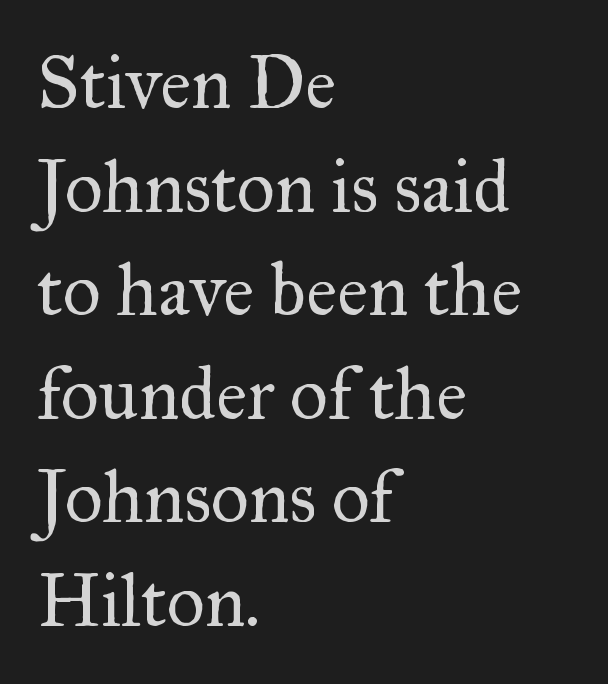
Character widths vary here, with narrow letters taking less room than wide ones. How are the letters spaced? Ordinarily, with no added tracking. This reads as an unemphasized weight, regular at the heaviest. The paragraph has a hard left edge and a soft right edge.
